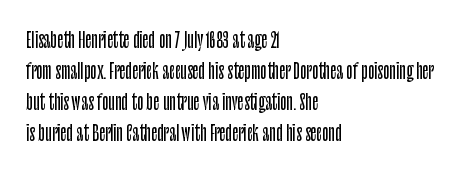
There is no visible air inserted between adjacent glyphs. Alignment: flush left. The words here are not underlined. The axis of the letterforms is exactly vertical. The designer left line spacing at the default.
